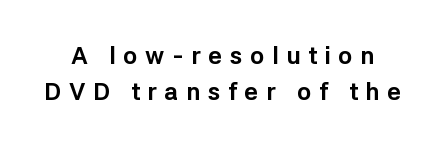
{"italic": "no", "bold": "yes", "underline": "no", "line_spacing": "normal", "line_spacing_ratio": 1.51, "letter_spacing": "wide", "letter_spacing_em": 0.32, "glyph_px": 24}
